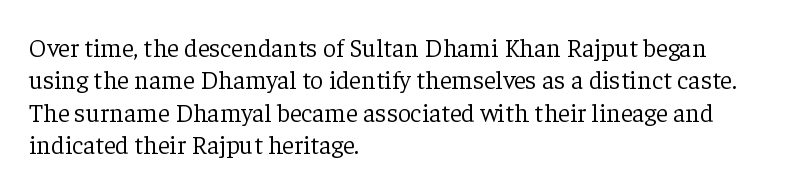
{"italic": "no", "bold": "no", "underline": "no", "align": "left", "line_spacing": "normal", "line_spacing_ratio": 1.25, "letter_spacing": "normal", "letter_spacing_em": 0.0, "glyph_px": 26}
